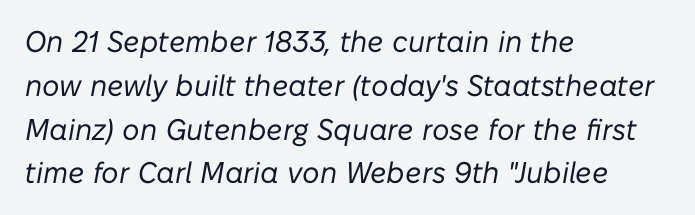
Looks like regular typesetting: each glyph gets only the width it needs. The face used here has a pronounced slope to its letters. The type is set solid horizontally, with unmodified tracking. The rag falls on the right side of this text block. Is there much room between lines? A standard amount, neither cramped nor airy.
